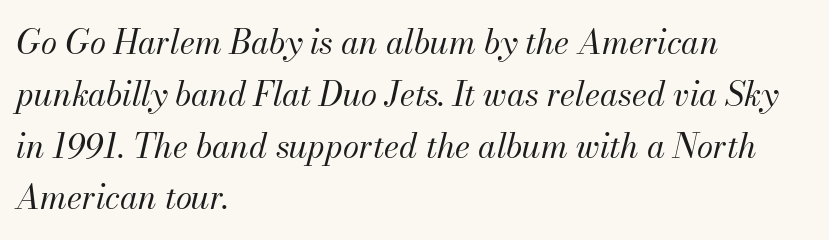
Summary of weight: not heavy and not bold. Here the glyphs are tracked normally, forming tight word shapes. The rag falls on the right side of this text block. The passage shown leans; its letterforms are oblique. Plain, unruled lines of type.
